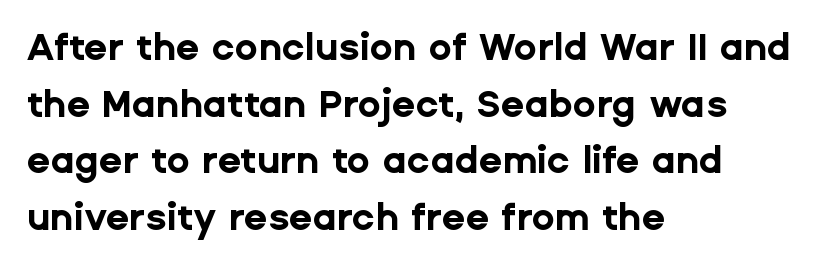
{"serif": "no", "italic": "no", "bold": "yes", "weight": "bold", "width": "normal", "stroke_contrast": "low", "x_height": "medium", "monospaced": "no", "underline": "no", "align": "left", "line_spacing": "normal", "line_spacing_ratio": 1.49, "letter_spacing": "normal", "letter_spacing_em": 0.0, "glyph_px": 38}
